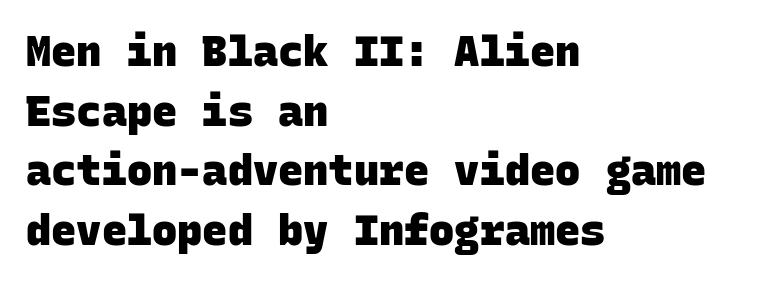
The strip under each line holds only bare page. Honestly, the letter spacing is just normal — you wouldn't notice it. Line beginnings align vertically; line endings do not. Monospaced: the letters line up in strict vertical columns.
